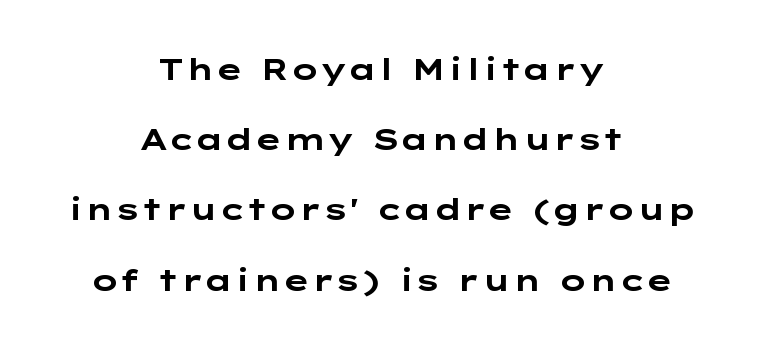
The image shows 30 px bold, wide sans-serif type, upright; set centered, loose line spacing (2.34x), normal letter spacing, not underlined; low stroke contrast and a medium x-height.
